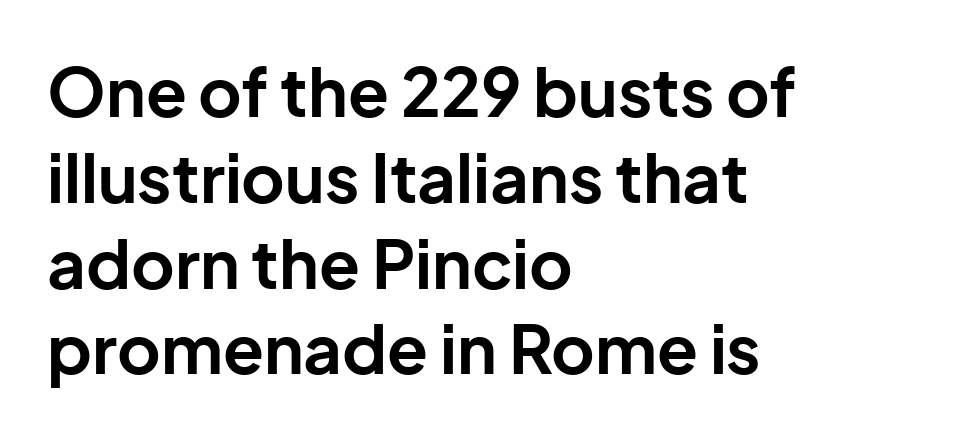
Every row of glyphs begins at an identical x-position on the left. Heavy-handed strokes throughout: this text is bold. Check where the strokes stop: nothing finishes them off — pure sans. Unlike italic type, these characters show no tilt at all.
